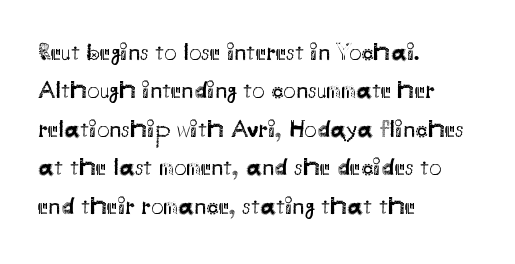
Q: Is the text bold? A: No.
Q: Is the text italic (slanted)? A: No, it is upright.
Q: Is the text underlined? A: No.
Q: How is the paragraph aligned? A: Left-aligned.
Q: Is the spacing between letters normal or unusually wide? A: Normal.
Q: Is the spacing between lines tight, normal or loose? A: Normal.
